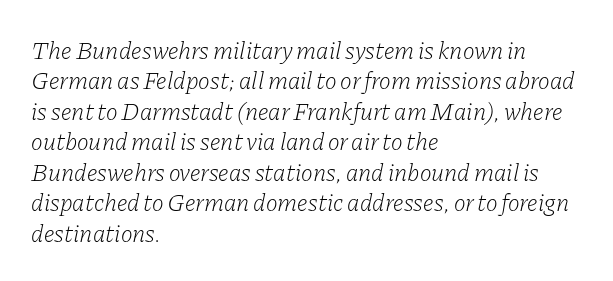
Stems here are at most as thick as an everyday book face. The string is rendered with underlining switched off. Every character sits at an angle, as italics do. Words appear dense and cohesive because spacing is normal. The compositor pushed each line to the left boundary.
